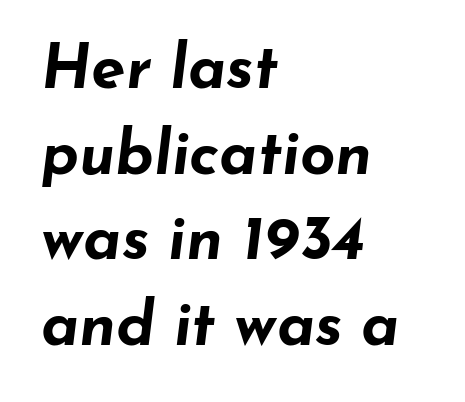
The rendering keeps characters at their native spacing. Rule under the text: the space is simply empty. In terms of weight, the rendering is a true, heavy bold. Line starts are locked; line ends wander. This block has exactly the height ordinary leading produces. This sample uses an oblique cut, with every glyph tilted off the vertical.
